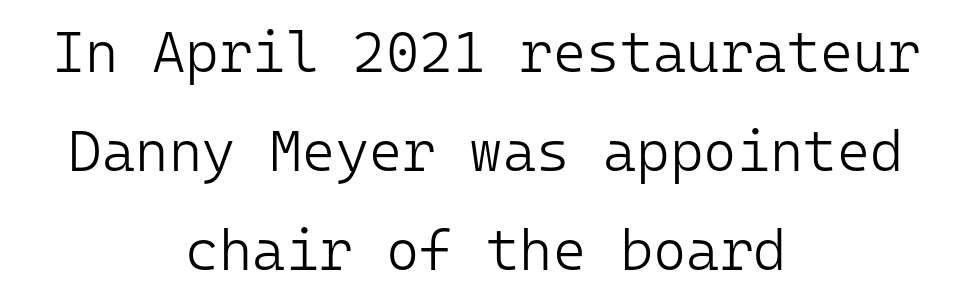
Q: Is the text bold? A: No.
Q: Is the text italic (slanted)? A: No, it is upright.
Q: Is the typeface a serif or a sans-serif typeface? A: Sans-serif.
Q: Is the text underlined? A: No.
Q: How is the paragraph aligned? A: Centered.
Q: Is the spacing between letters normal or unusually wide? A: Normal.
Q: Width (condensed, normal, or wide)? A: Normal.
Q: Stroke contrast? A: Low.
Q: x-height? A: Medium.
Q: Monospaced? A: Yes.
